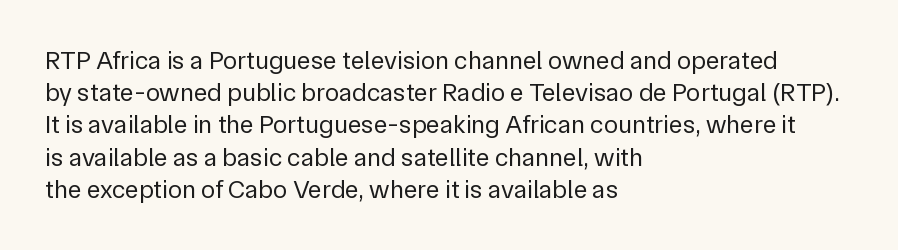
{"italic": "no", "bold": "no", "underline": "no", "align": "left", "line_spacing_ratio": 1.24, "letter_spacing": "normal", "letter_spacing_em": 0.0, "glyph_px": 26}
